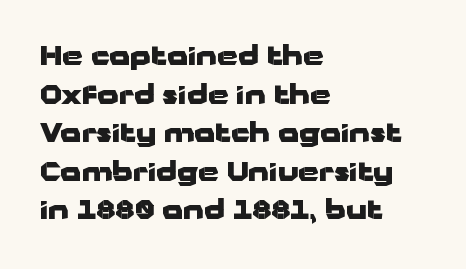
{"italic": "no", "bold": "yes", "underline": "no", "align": "left", "line_spacing": "normal", "line_spacing_ratio": 1.43, "letter_spacing": "normal", "letter_spacing_em": 0.0, "glyph_px": 27}
